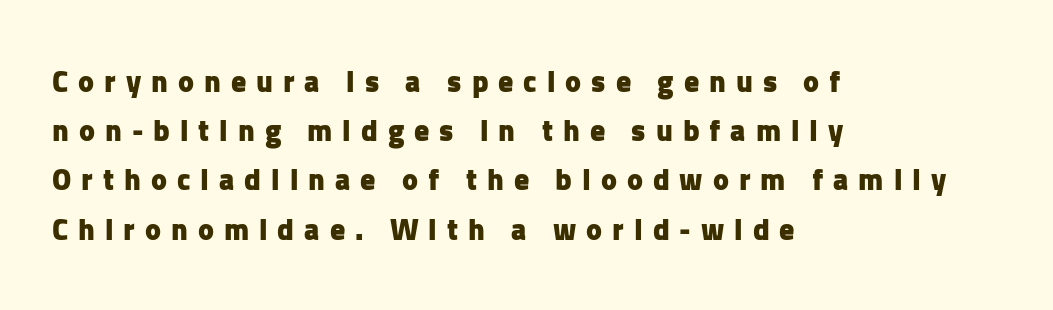
The image shows 30 px heavy sans-serif type, upright; set left-aligned, normal line spacing (1.64x), unusually wide letter spacing (+0.33 em), not underlined; low stroke contrast and a medium x-height.
